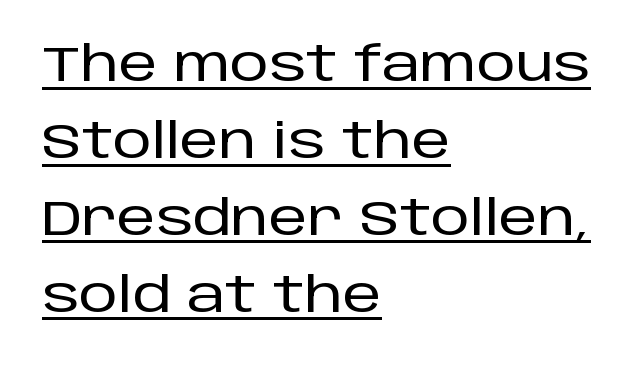
{"serif": "no", "italic": "no", "width": "normal", "stroke_contrast": "low", "x_height": "large", "monospaced": "no", "underline": "yes", "align": "left", "line_spacing": "normal", "line_spacing_ratio": 1.57, "letter_spacing": "normal", "letter_spacing_em": 0.0, "glyph_px": 49}
